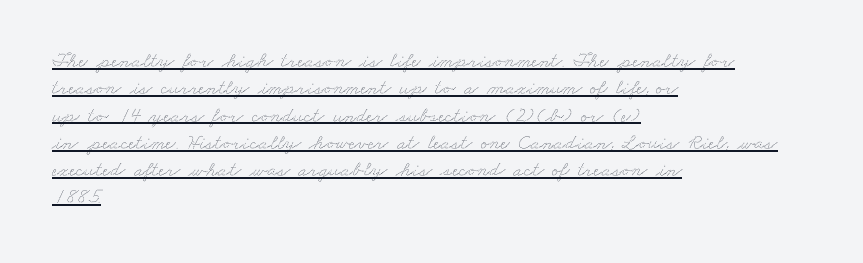
Q: Is the text underlined? A: Yes.
Q: How is the paragraph aligned? A: Left-aligned.
Q: Is the spacing between letters normal or unusually wide? A: Normal.
Q: Is the spacing between lines tight, normal or loose? A: Normal.
